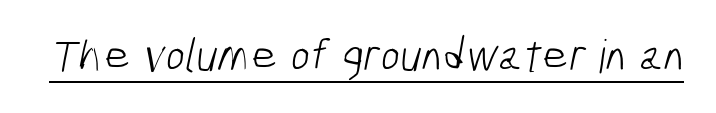
Look at the bottom of the vertical strokes: they stop flat, with no serifs. A quiet, ordinary-to-light weight characterises the typeface. What stands out about the letter spacing? Nothing — it is the standard amount. Caption: lettering with a line underneath.
